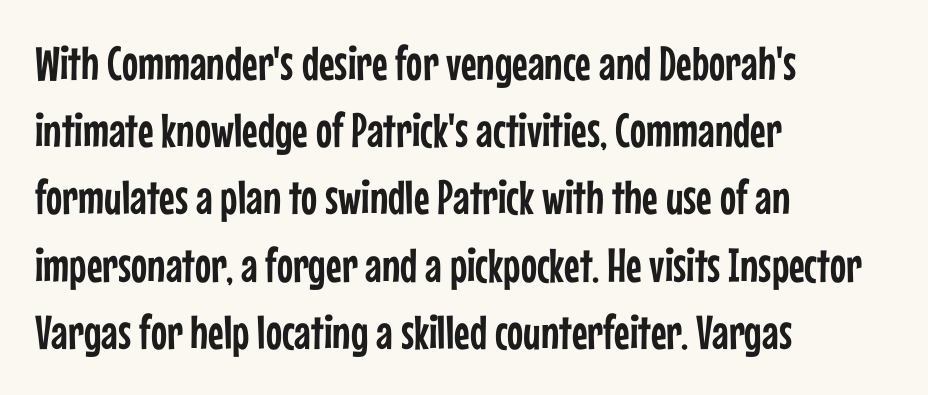
Q: Is the text italic (slanted)? A: No, it is upright.
Q: Is the typeface a serif or a sans-serif typeface? A: Sans-serif.
Q: Is the text underlined? A: No.
Q: How is the paragraph aligned? A: Left-aligned.
Q: Is the spacing between letters normal or unusually wide? A: Normal.
Q: Is the spacing between lines tight, normal or loose? A: Normal.
Q: Width (condensed, normal, or wide)? A: Condensed.
Q: Stroke contrast? A: Low.
Q: x-height? A: Medium.
Q: Monospaced? A: No.
